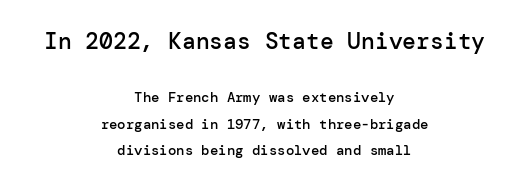
The space beneath each line is pristine and unruled. The line-height multiplier appears high, well above default. Here the glyphs are tracked normally, forming tight word shapes. Notice the strokes are somewhat thickened but not fully heavy: this is a semibold. In terms of posture, this sample is upright.
